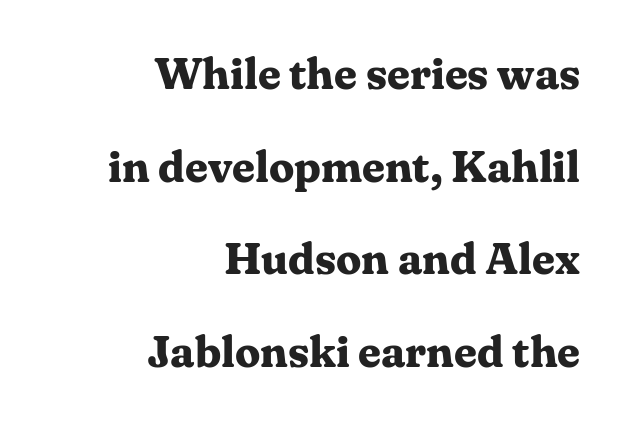
The image shows 45 px bold serif type, upright; set right-aligned, loose line spacing (2.06x), normal letter spacing, not underlined; medium stroke contrast and a medium x-height.
